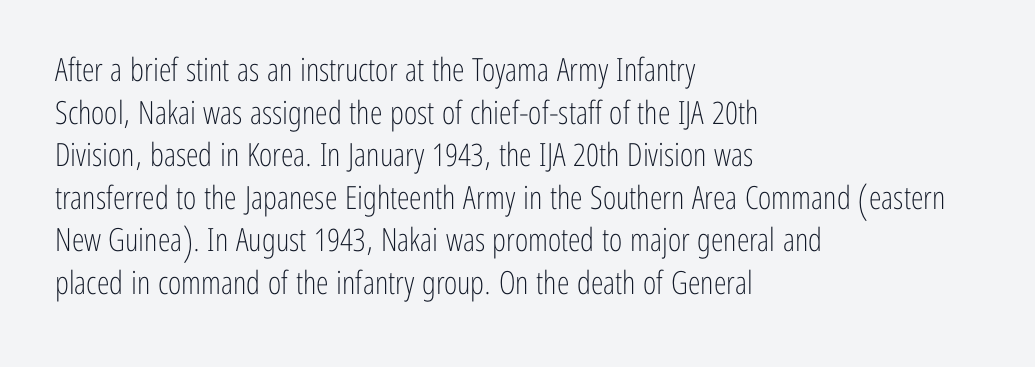
Q: Is the text bold? A: No.
Q: Is the text italic (slanted)? A: No, it is upright.
Q: Is the typeface a serif or a sans-serif typeface? A: Sans-serif.
Q: Is the text underlined? A: No.
Q: How is the paragraph aligned? A: Left-aligned.
Q: Is the spacing between letters normal or unusually wide? A: Normal.
Q: Is the spacing between lines tight, normal or loose? A: Normal.
Q: Width (condensed, normal, or wide)? A: Condensed.
Q: Stroke contrast? A: Low.
Q: x-height? A: Medium.
Q: Monospaced? A: No.
